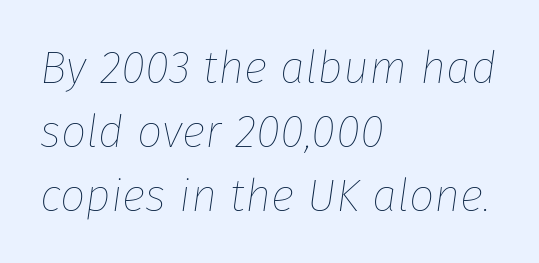
Unbolded letterforms with no extra heft. Notice how the stems are inclined rather than vertical — that's the hallmark of italics. The strip under each line holds only bare page. This sample keeps an unexceptional amount of space between lines. The passage shown is typed in a proportional face where columns would drift.
